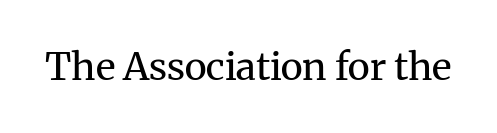
Q: Is the text bold? A: No.
Q: Is the text italic (slanted)? A: No, it is upright.
Q: Is the typeface a serif or a sans-serif typeface? A: Serif.
Q: Is the text underlined? A: No.
Q: Is the spacing between letters normal or unusually wide? A: Normal.
Q: Width (condensed, normal, or wide)? A: Normal.
Q: Stroke contrast? A: Medium.
Q: x-height? A: Medium.
Q: Monospaced? A: No.
